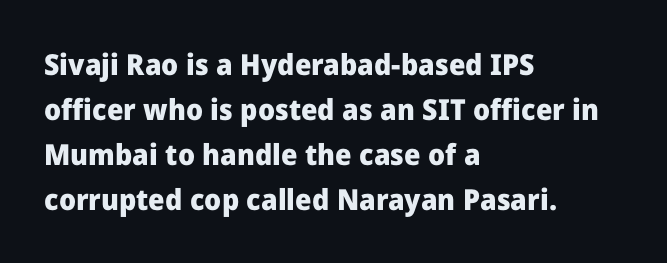
{"serif": "no", "italic": "no", "bold": "yes", "weight": "heavy", "width": "normal", "stroke_contrast": "low", "x_height": "medium", "monospaced": "no", "underline": "no", "align": "left", "line_spacing": "normal", "line_spacing_ratio": 1.55, "letter_spacing": "normal", "letter_spacing_em": 0.0, "glyph_px": 29}
